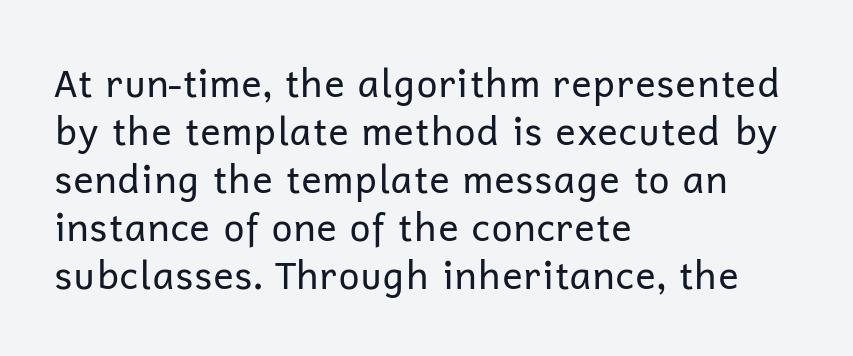
Q: Is the text bold? A: No.
Q: Is the text italic (slanted)? A: No, it is upright.
Q: Is the typeface a serif or a sans-serif typeface? A: Sans-serif.
Q: Is the text underlined? A: No.
Q: How is the paragraph aligned? A: Left-aligned.
Q: Is the spacing between letters normal or unusually wide? A: Normal.
Q: Is the spacing between lines tight, normal or loose? A: Normal.
Q: Width (condensed, normal, or wide)? A: Normal.
Q: Stroke contrast? A: Low.
Q: x-height? A: Medium.
Q: Monospaced? A: No.
